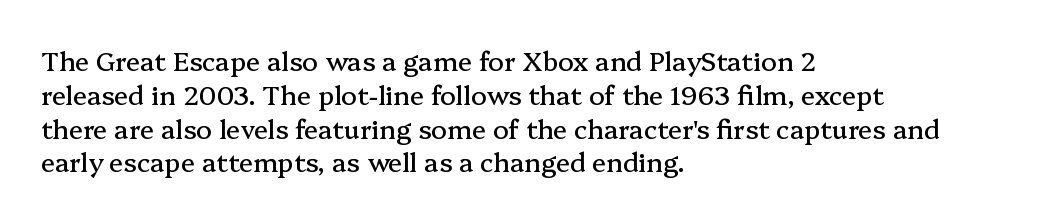
The ragged edge is on the right, which tells us the setting is flush left. How would I describe the line gaps? Plain and ordinary. This is the regular roman posture of the typeface. Only glyphs here, with clear space below each row.
